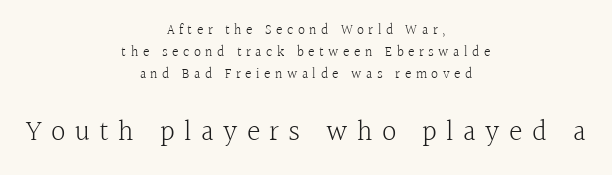
{"serif": "yes", "italic": "no", "bold": "no", "weight": "light", "width": "normal", "x_height": "medium", "monospaced": "no", "underline": "no", "align": "center", "line_spacing": "normal", "line_spacing_ratio": 1.58, "letter_spacing": "wide", "letter_spacing_em": 0.32, "larger_block": "second", "size_ratio": 2.07, "glyph_px": 29}
